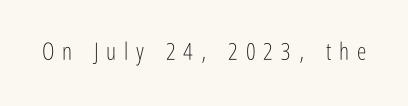
{"italic": "no", "bold": "no", "underline": "no", "letter_spacing": "wide", "letter_spacing_em": 0.33, "glyph_px": 24}
